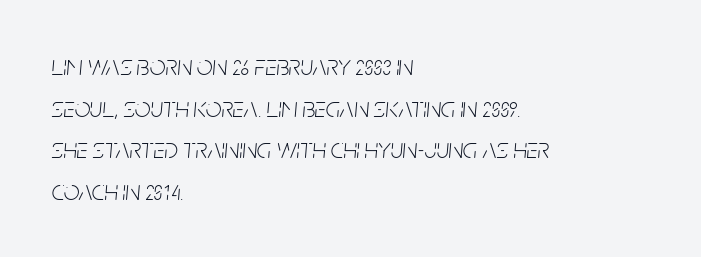
The image shows 28 px light, condensed type, italic (leaning right); set left-aligned, normal line spacing (1.49x), normal letter spacing, not underlined; low stroke contrast and a large x-height.
